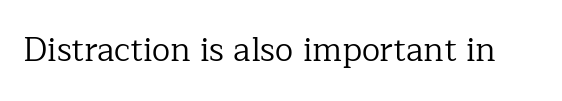
Every stem runs plumb, perpendicular to the baseline. Caption: face not bold, strokes unweighted. Compared with typical body copy, the letter spacing here is the same. No word sits above an underline. The type family on display is of the serif kind. Spacing verdict: proportional, widths tailored to each character.
